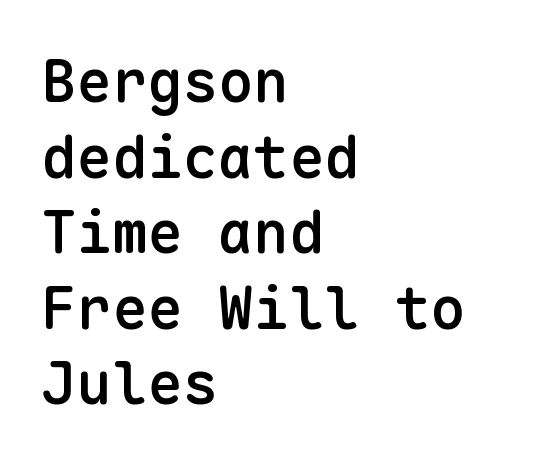
Q: Is the text bold? A: Semi-bold.
Q: Is the text italic (slanted)? A: No, it is upright.
Q: Is the typeface a serif or a sans-serif typeface? A: Sans-serif.
Q: Is the text underlined? A: No.
Q: How is the paragraph aligned? A: Left-aligned.
Q: Is the spacing between letters normal or unusually wide? A: Normal.
Q: Is the spacing between lines tight, normal or loose? A: Normal.
Q: Width (condensed, normal, or wide)? A: Normal.
Q: Stroke contrast? A: Low.
Q: x-height? A: Medium.
Q: Monospaced? A: Yes.
